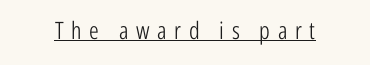
{"italic": "no", "bold": "no", "underline": "yes", "letter_spacing": "wide", "letter_spacing_em": 0.32, "glyph_px": 24}
